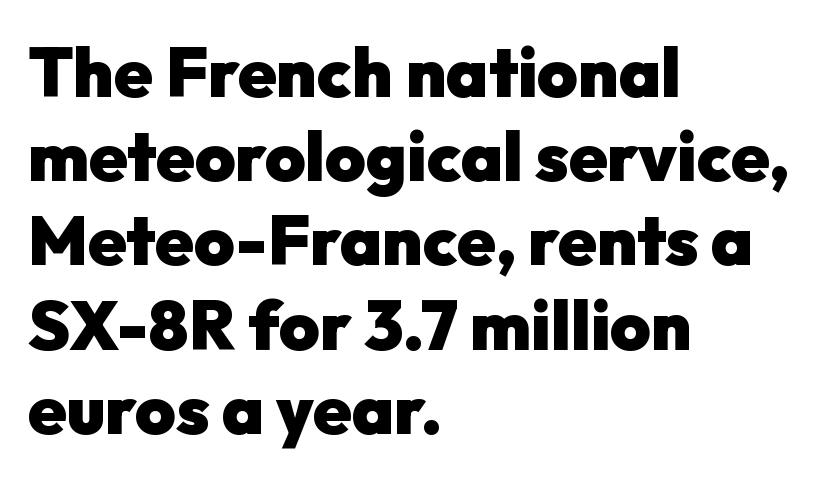
Q: Is the text bold? A: Yes.
Q: Is the text italic (slanted)? A: No, it is upright.
Q: Is the typeface a serif or a sans-serif typeface? A: Sans-serif.
Q: Is the text underlined? A: No.
Q: How is the paragraph aligned? A: Left-aligned.
Q: Is the spacing between letters normal or unusually wide? A: Normal.
Q: Width (condensed, normal, or wide)? A: Normal.
Q: Stroke contrast? A: Low.
Q: x-height? A: Medium.
Q: Monospaced? A: No.
